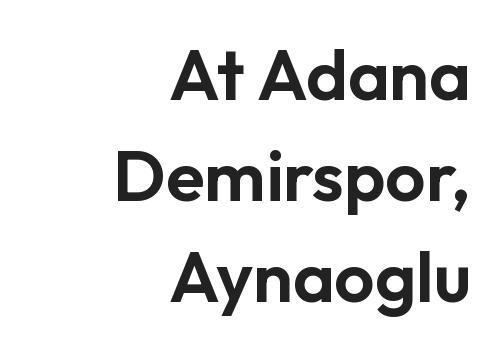
Q: Is the text italic (slanted)? A: No, it is upright.
Q: Is the typeface a serif or a sans-serif typeface? A: Sans-serif.
Q: Is the text underlined? A: No.
Q: How is the paragraph aligned? A: Right-aligned.
Q: Is the spacing between letters normal or unusually wide? A: Normal.
Q: Is the spacing between lines tight, normal or loose? A: Normal.
Q: Width (condensed, normal, or wide)? A: Normal.
Q: Stroke contrast? A: Low.
Q: x-height? A: Medium.
Q: Monospaced? A: No.
